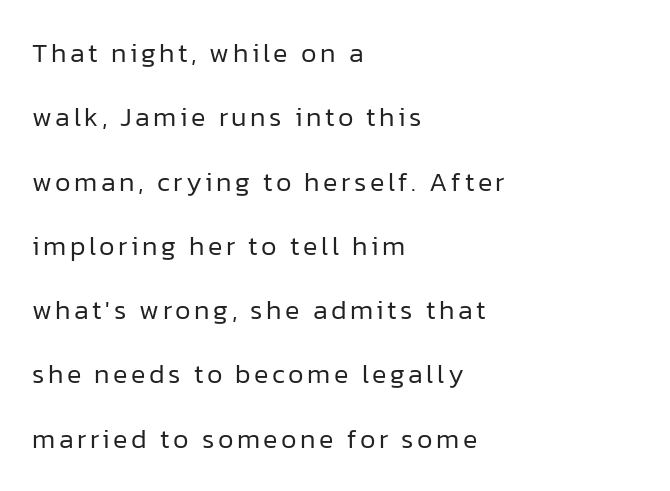
{"italic": "no", "bold": "no", "underline": "no", "align": "left", "line_spacing": "loose", "line_spacing_ratio": 2.38, "glyph_px": 27}
